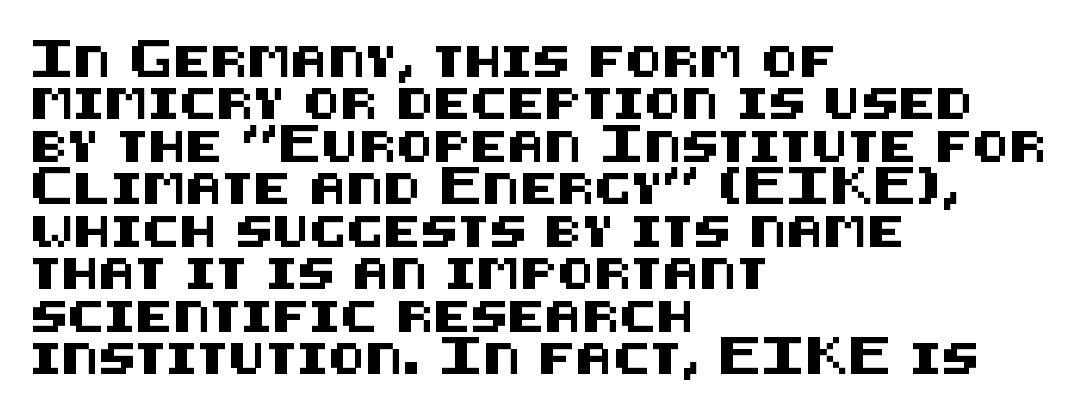
Q: Is the text italic (slanted)? A: No, it is upright.
Q: Is the typeface a serif or a sans-serif typeface? A: Sans-serif.
Q: Is the text underlined? A: No.
Q: How is the paragraph aligned? A: Left-aligned.
Q: Is the spacing between letters normal or unusually wide? A: Normal.
Q: Is the spacing between lines tight, normal or loose? A: Normal.
Q: Width (condensed, normal, or wide)? A: Normal.
Q: Stroke contrast? A: Medium.
Q: x-height? A: Large.
